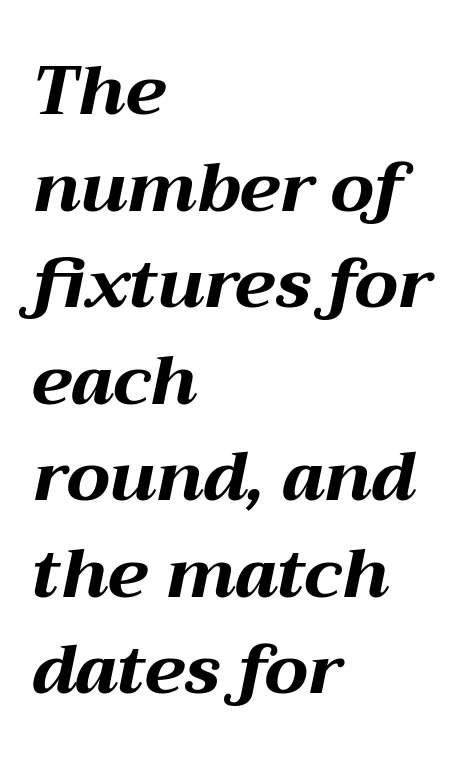
Q: Is the text bold? A: Yes.
Q: Is the text italic (slanted)? A: Yes, it leans right by about 12 degrees.
Q: Is the text underlined? A: No.
Q: How is the paragraph aligned? A: Left-aligned.
Q: Is the spacing between letters normal or unusually wide? A: Normal.
Q: Is the spacing between lines tight, normal or loose? A: Normal.
Q: Width (condensed, normal, or wide)? A: Wide.
Q: Stroke contrast? A: Medium.
Q: x-height? A: Medium.
Q: Monospaced? A: No.
